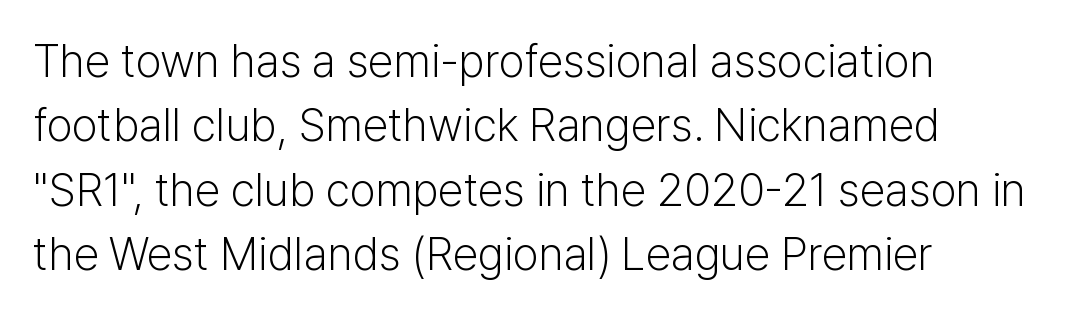
Stroke mass is kept to a normal reading level or below. Is the letter spacing exaggerated? No — it looks like the ordinary default. If you measured baseline to baseline, you'd find a middling distance. You could not count columns in this text — the font is proportionally spaced.
